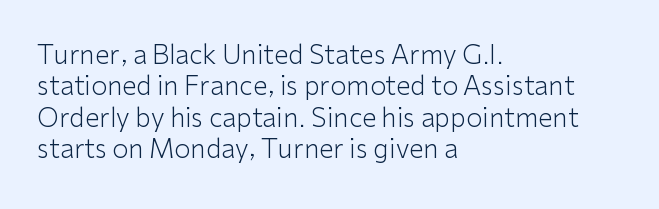
{"italic": "no", "bold": "no", "underline": "no", "align": "left", "line_spacing_ratio": 1.21, "letter_spacing": "normal", "letter_spacing_em": 0.0, "glyph_px": 26}
